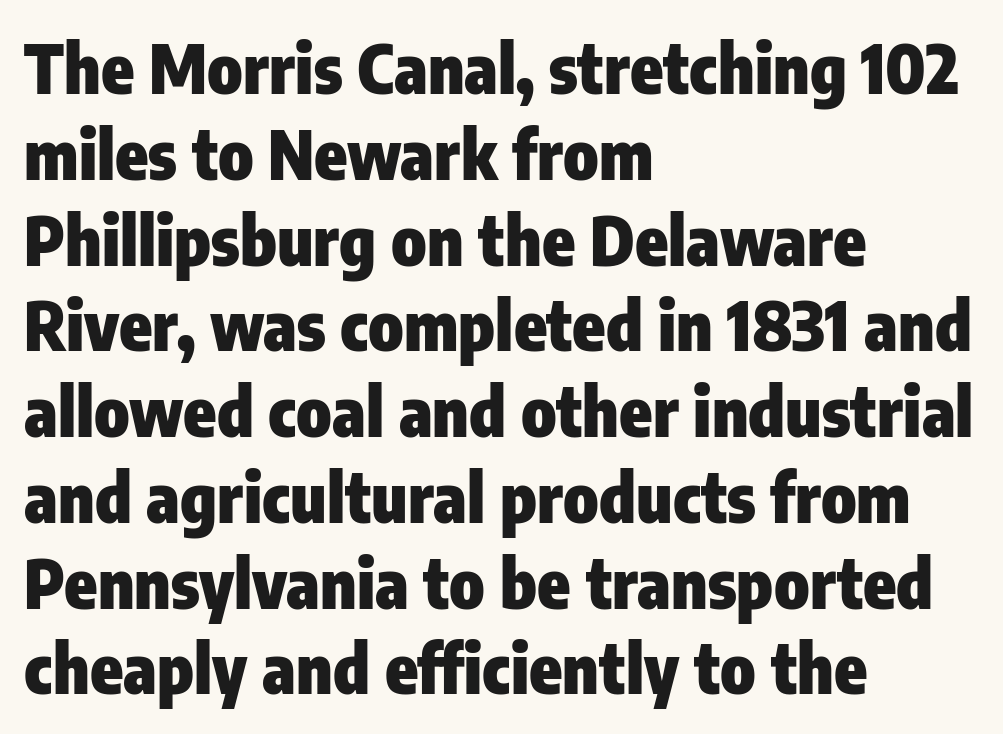
Q: Is the text bold? A: Yes.
Q: Is the text italic (slanted)? A: No, it is upright.
Q: Is the typeface a serif or a sans-serif typeface? A: Sans-serif.
Q: Is the text underlined? A: No.
Q: How is the paragraph aligned? A: Left-aligned.
Q: Is the spacing between letters normal or unusually wide? A: Normal.
Q: Is the spacing between lines tight, normal or loose? A: Normal.
Q: Width (condensed, normal, or wide)? A: Condensed.
Q: Stroke contrast? A: Low.
Q: x-height? A: Medium.
Q: Monospaced? A: No.
